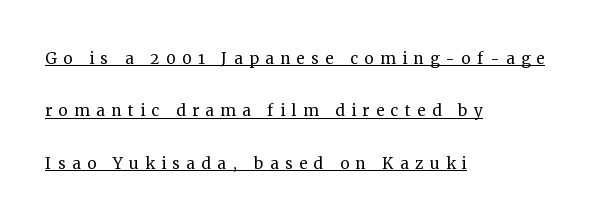
The image shows 21 px text type, upright; set left-aligned, loose line spacing (2.49x), unusually wide letter spacing (+0.3 em), underlined.
